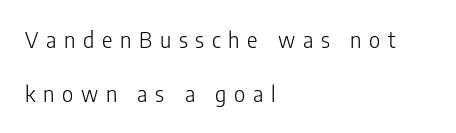
{"italic": "no", "bold": "no", "underline": "no", "align": "left", "line_spacing": "loose", "line_spacing_ratio": 2.47, "letter_spacing": "wide", "letter_spacing_em": 0.35, "glyph_px": 22}
